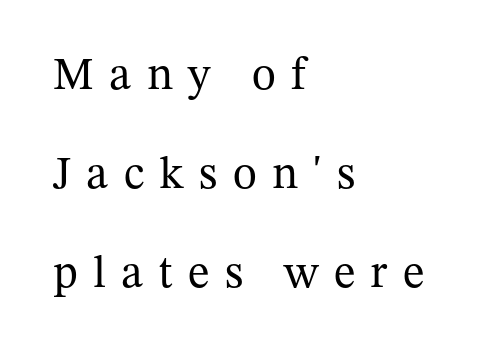
The image shows 46 px regular-weight serif type, upright; set left-aligned, loose line spacing (2.15x), unusually wide letter spacing (+0.33 em), not underlined; medium stroke contrast and a medium x-height.
